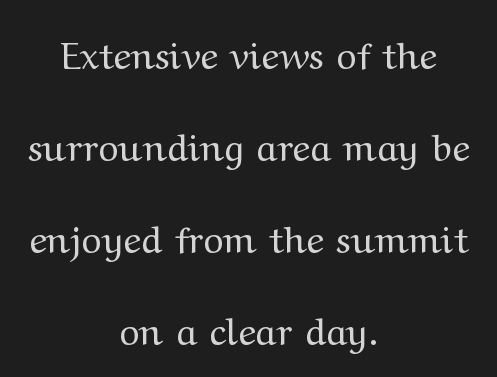
The image shows 38 px regular-weight, wide serif type, upright; set centered, loose line spacing (2.42x), normal letter spacing, not underlined; medium stroke contrast and a medium x-height.
